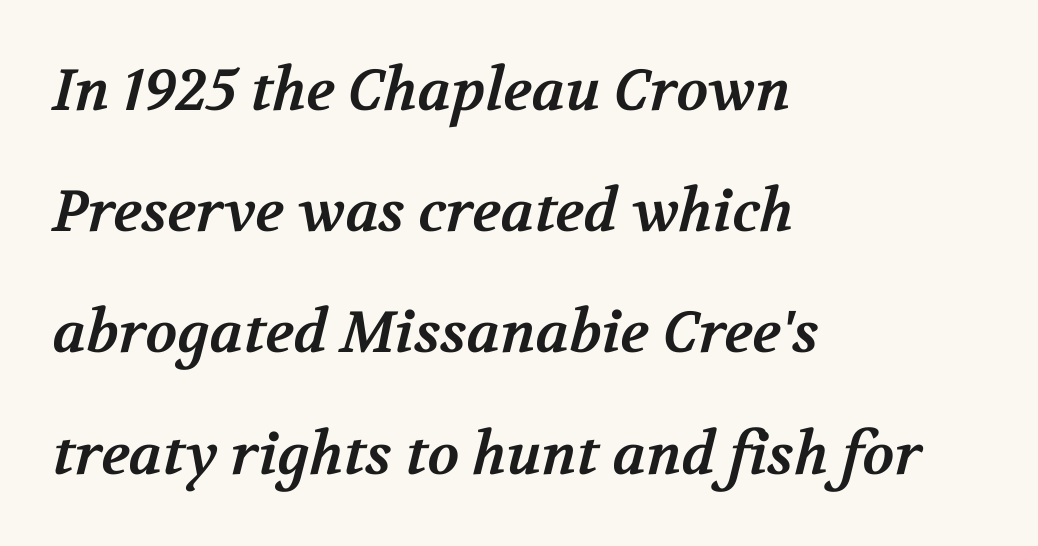
The image shows 58 px bold serif type; set left-aligned, loose line spacing (2.09x), normal letter spacing, not underlined; medium stroke contrast and a medium x-height.
